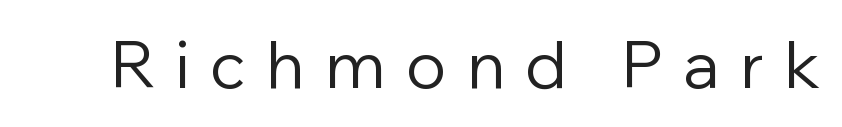
Is this a sans? Yes — the strokes have no serifs. This sample uses expanded letter spacing, leaving extra air between glyphs. A clean baseline with only descenders dipping below it. Posture: vertical. These lines are rendered in a variable-pitch font. No heavy texture on the line: the type isn't bold.
